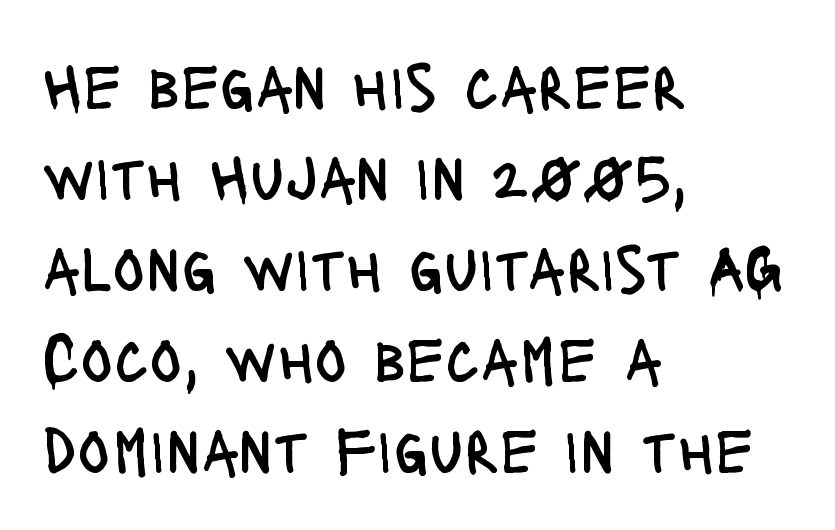
Q: Is the text bold? A: No.
Q: Is the text italic (slanted)? A: No, it is upright.
Q: Is the typeface a serif or a sans-serif typeface? A: Sans-serif.
Q: Is the text underlined? A: No.
Q: How is the paragraph aligned? A: Left-aligned.
Q: Is the spacing between letters normal or unusually wide? A: Normal.
Q: Is the spacing between lines tight, normal or loose? A: Normal.
Q: Width (condensed, normal, or wide)? A: Condensed.
Q: Stroke contrast? A: Low.
Q: x-height? A: Large.
Q: Monospaced? A: No.
